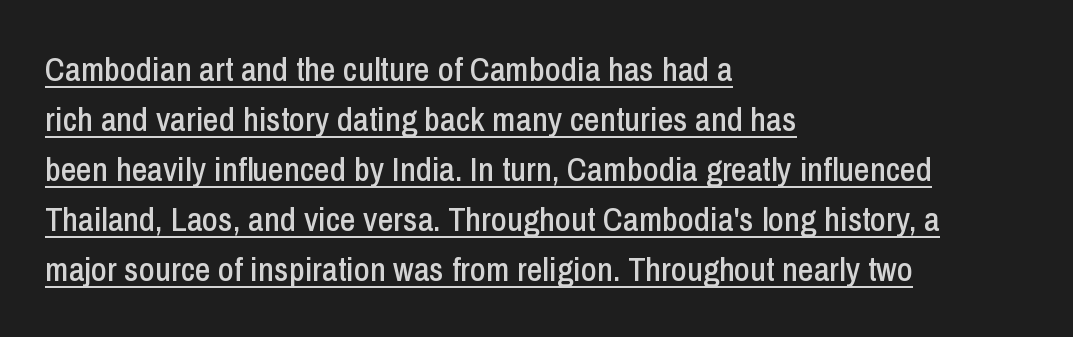
The image shows 34 px condensed sans-serif type, upright; set left-aligned, normal line spacing (1.47x), normal letter spacing, underlined; low stroke contrast and a medium x-height.
